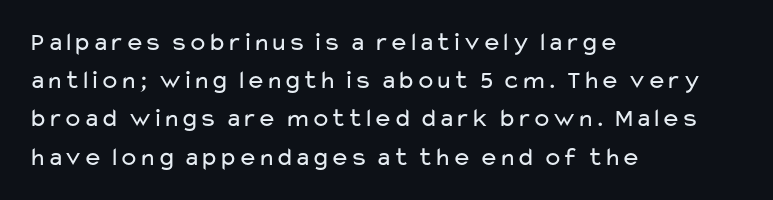
The vertical gap from one line to the next is medium. Quick note: underline off. The characters are drawn with everyday or finer stroke widths. A typesetter would mark this as roman, not italic. Caption: multi-line text, flush left, ragged right.
